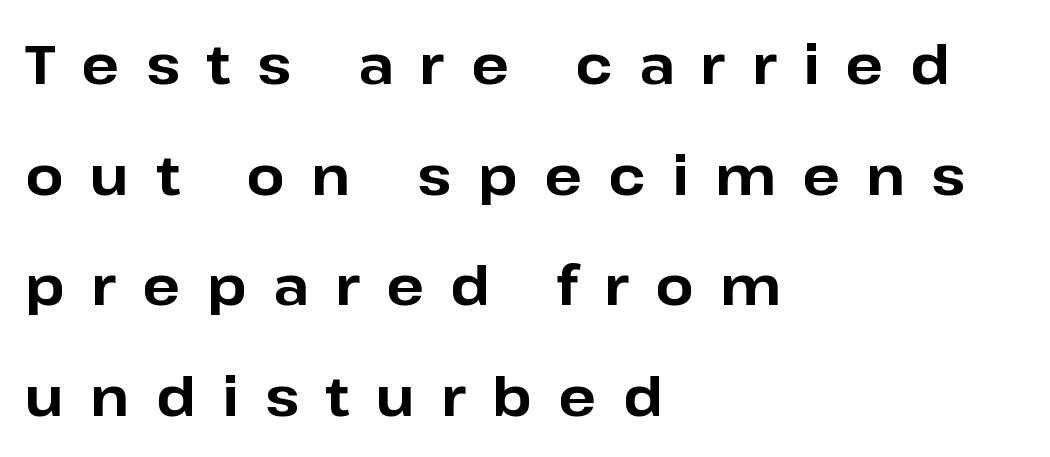
Casual observation: everything's shoved over to the left. The strip under each line holds only bare page. This is the regular roman posture of the typeface. The passage shown is typed in a proportional face where columns would drift. The strokes are fattened all the way to bold. Check where the strokes stop: nothing finishes them off — pure sans.
